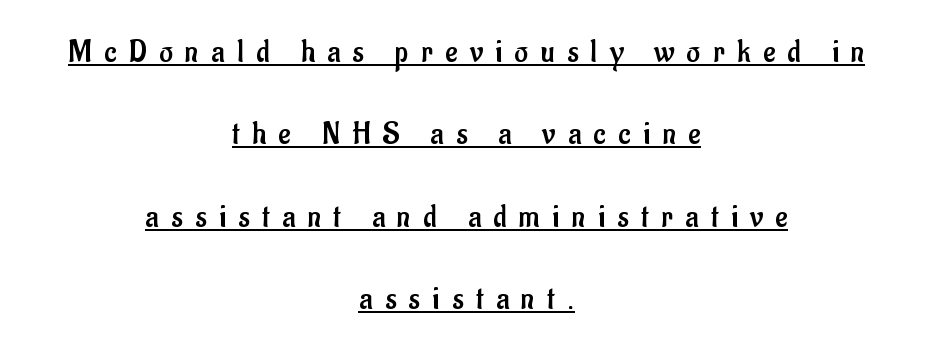
Think standard paragraph weight, or any step lighter than that. A typesetter would call this proportional, since set widths differ per character. Italic: no, the glyphs are upright roman. Look at the bottom of the vertical strokes: they stop flat, with no serifs.
